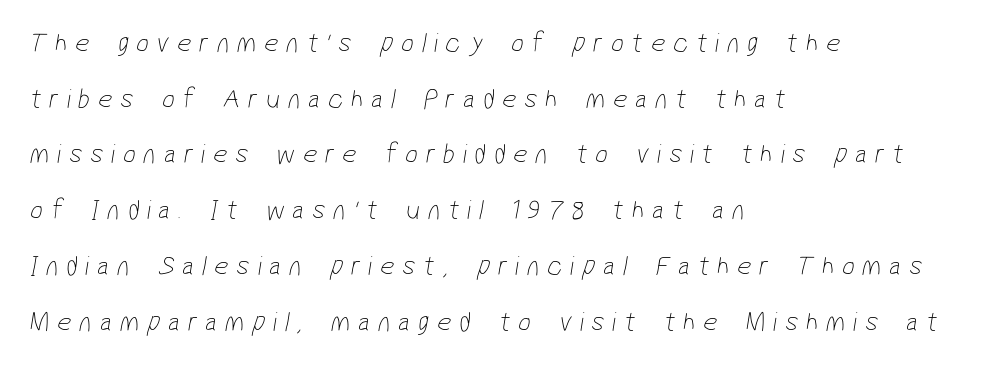
Varying glyph widths throughout — classic text-font behaviour. The setting favours the left margin, as ordinary paragraphs usually do. A typesetter would call this leading open, well beyond the default. In terms of letterform style, serifs are entirely absent.
